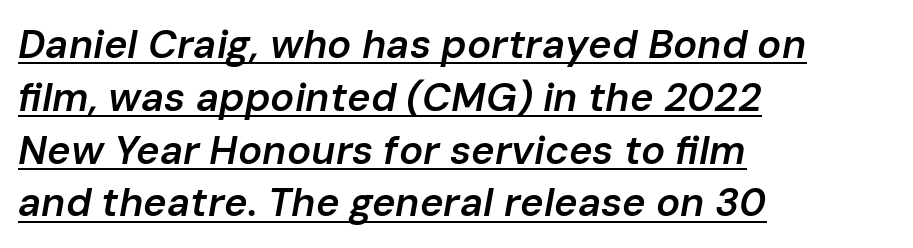
{"italic": "yes", "lean": "right", "slant_degrees": 10, "bold": "semi", "weight": "semibold", "width": "normal", "stroke_contrast": "low", "x_height": "medium", "monospaced": "no", "underline": "yes", "align": "left", "line_spacing": "normal", "line_spacing_ratio": 1.32, "letter_spacing": "normal", "letter_spacing_em": 0.0, "glyph_px": 40}
